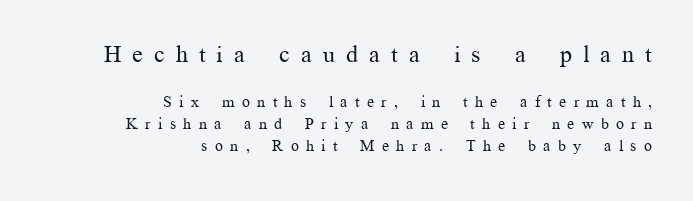
Q: Is the text bold? A: No.
Q: Is the text italic (slanted)? A: No, it is upright.
Q: Is the text underlined? A: No.
Q: How is the paragraph aligned? A: Right-aligned.
Q: Is the spacing between letters normal or unusually wide? A: Unusually wide.
Q: Is the spacing between lines tight, normal or loose? A: Normal.
Q: Which block of text is set in a larger size, the first (top) or the second (bottom)? A: The first (top) one.
